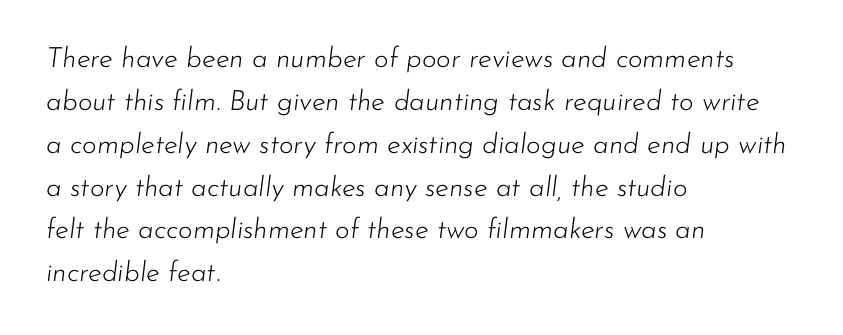
The image shows 28 px light type, italic (leaning right); set left-aligned, normal line spacing (1.53x), normal letter spacing, not underlined; low stroke contrast and a small x-height.
